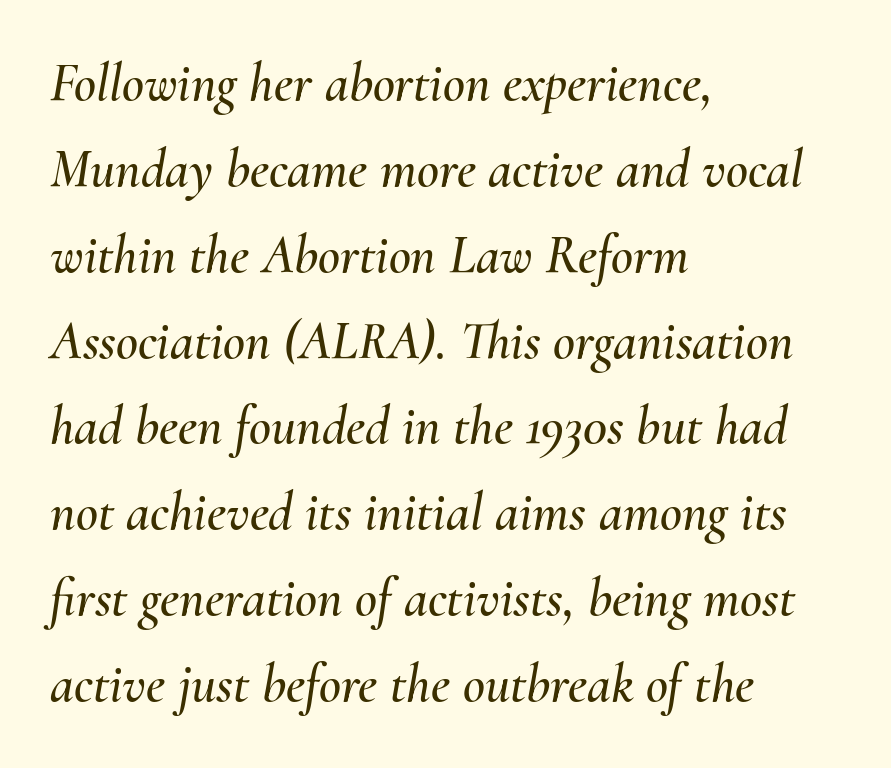
Q: Is the text italic (slanted)? A: Yes, it leans right by about 10 degrees.
Q: Is the text underlined? A: No.
Q: How is the paragraph aligned? A: Left-aligned.
Q: Is the spacing between letters normal or unusually wide? A: Normal.
Q: Is the spacing between lines tight, normal or loose? A: Normal.
Q: Width (condensed, normal, or wide)? A: Normal.
Q: Stroke contrast? A: Medium.
Q: x-height? A: Small.
Q: Monospaced? A: No.
